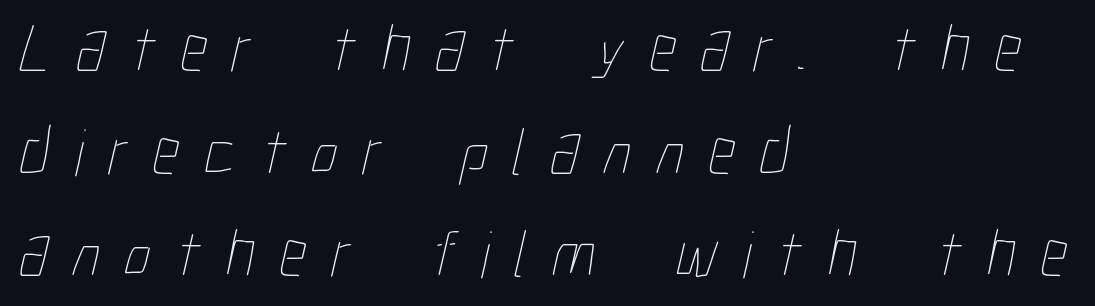
{"bold": "no", "weight": "thin", "width": "condensed", "stroke_contrast": "low", "x_height": "medium", "monospaced": "no", "underline": "no", "align": "left", "line_spacing": "normal", "line_spacing_ratio": 1.53, "letter_spacing": "wide", "letter_spacing_em": 0.37, "glyph_px": 67}
